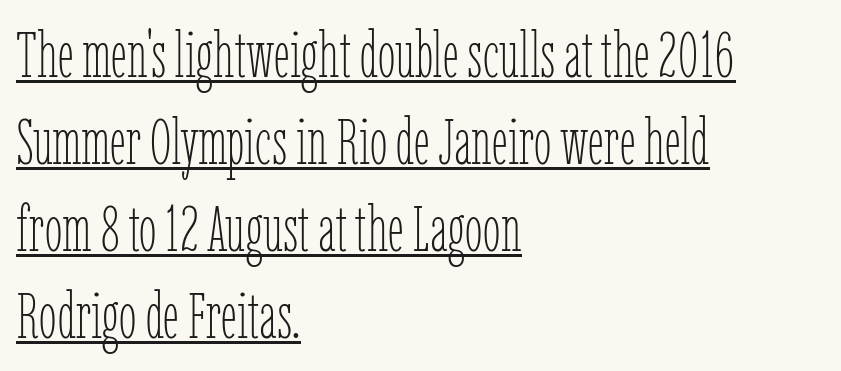
{"italic": "no", "bold": "no", "weight": "thin", "width": "condensed", "stroke_contrast": "low", "x_height": "medium", "monospaced": "no", "underline": "yes", "align": "left", "line_spacing": "normal", "line_spacing_ratio": 1.36, "letter_spacing": "normal", "letter_spacing_em": 0.0, "glyph_px": 64}
